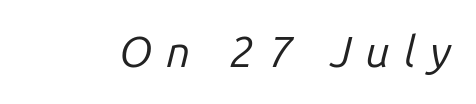
Q: Is the text bold? A: No.
Q: Is the text italic (slanted)? A: Yes, it leans right by about 14 degrees.
Q: Is the text underlined? A: No.
Q: Is the spacing between letters normal or unusually wide? A: Unusually wide.
Q: Width (condensed, normal, or wide)? A: Normal.
Q: Stroke contrast? A: Low.
Q: x-height? A: Medium.
Q: Monospaced? A: No.
